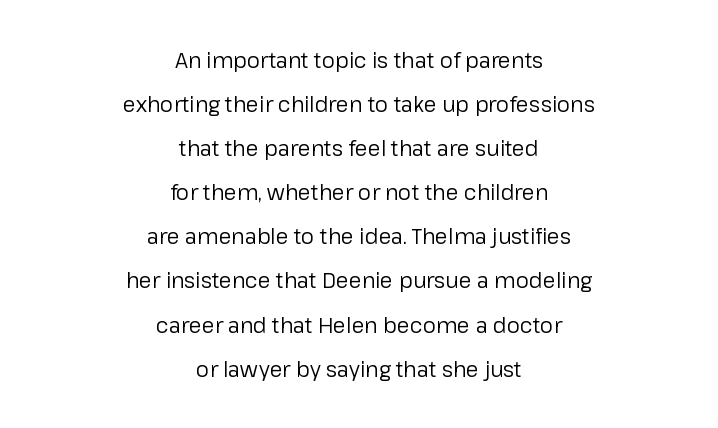
Q: Is the text bold? A: No.
Q: Is the text italic (slanted)? A: No, it is upright.
Q: Is the text underlined? A: No.
Q: How is the paragraph aligned? A: Centered.
Q: Is the spacing between letters normal or unusually wide? A: Normal.
Q: Is the spacing between lines tight, normal or loose? A: Loose.
